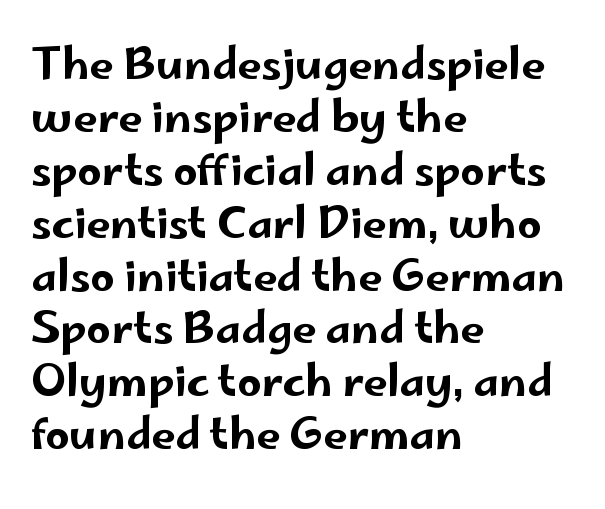
Q: Is the text italic (slanted)? A: No, it is upright.
Q: Is the typeface a serif or a sans-serif typeface? A: Sans-serif.
Q: Is the text underlined? A: No.
Q: How is the paragraph aligned? A: Left-aligned.
Q: Is the spacing between letters normal or unusually wide? A: Normal.
Q: Width (condensed, normal, or wide)? A: Wide.
Q: Stroke contrast? A: Low.
Q: x-height? A: Small.
Q: Monospaced? A: No.
